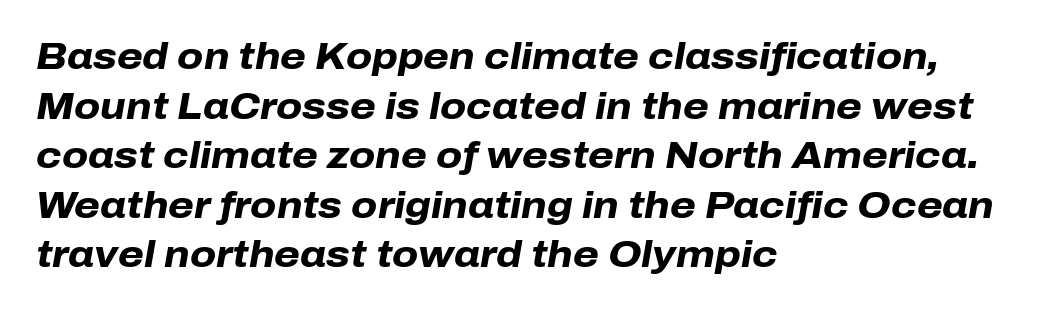
{"italic": "yes", "lean": "right", "slant_degrees": 10, "bold": "yes", "weight": "heavy", "width": "normal", "stroke_contrast": "low", "x_height": "medium", "monospaced": "no", "underline": "no", "align": "left", "line_spacing": "normal", "line_spacing_ratio": 1.34, "letter_spacing": "normal", "letter_spacing_em": 0.0, "glyph_px": 37}
